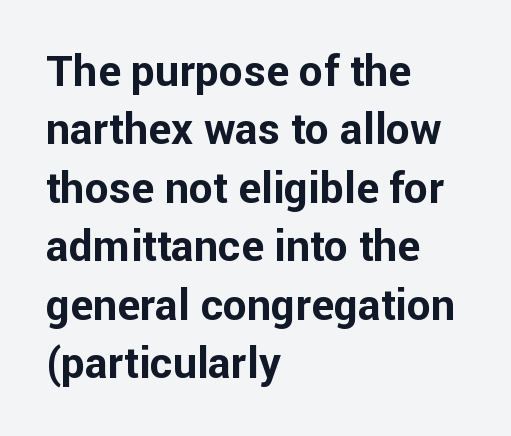
{"serif": "no", "italic": "no", "bold": "yes", "weight": "bold", "width": "normal", "stroke_contrast": "low", "x_height": "medium", "monospaced": "no", "underline": "no", "align": "left", "line_spacing": "normal", "line_spacing_ratio": 1.36, "letter_spacing": "normal", "letter_spacing_em": 0.0, "glyph_px": 43}
